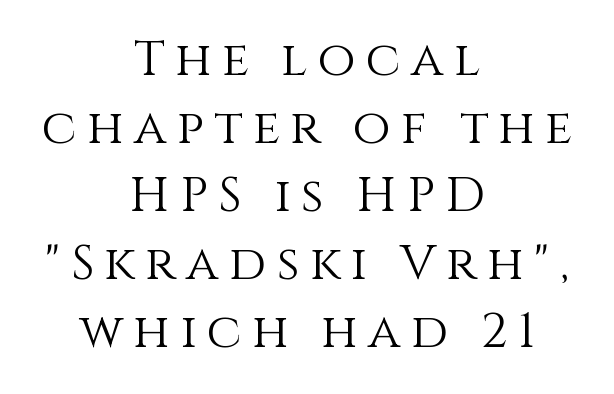
The image shows 49 px light type, upright; set centered, normal line spacing (1.39x), unusually wide letter spacing (+0.21 em), not underlined; medium stroke contrast and a large x-height.
